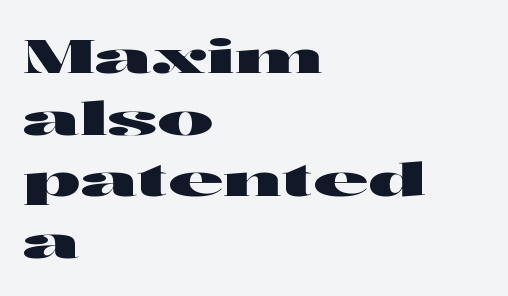
The image shows 47 px wide sans-serif type, upright; set left-aligned, normal line spacing (1.31x), normal letter spacing, not underlined; high stroke contrast and a medium x-height.
